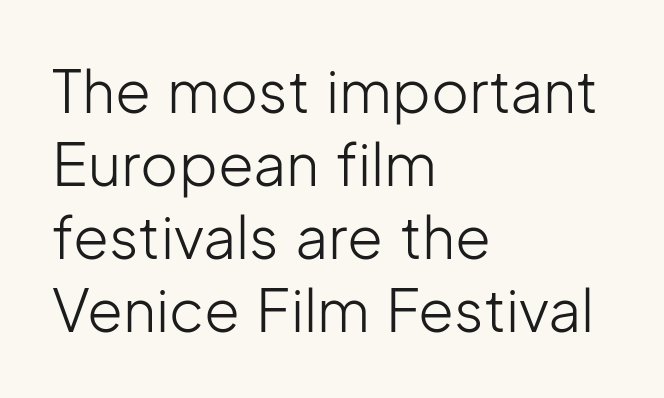
A sans-serif font was chosen for this passage. Students, note that the glyphs here touch the page at normal intervals. Letters rest on an invisible, unmarked baseline. What's the leading like? Ordinary, nothing unusual.
